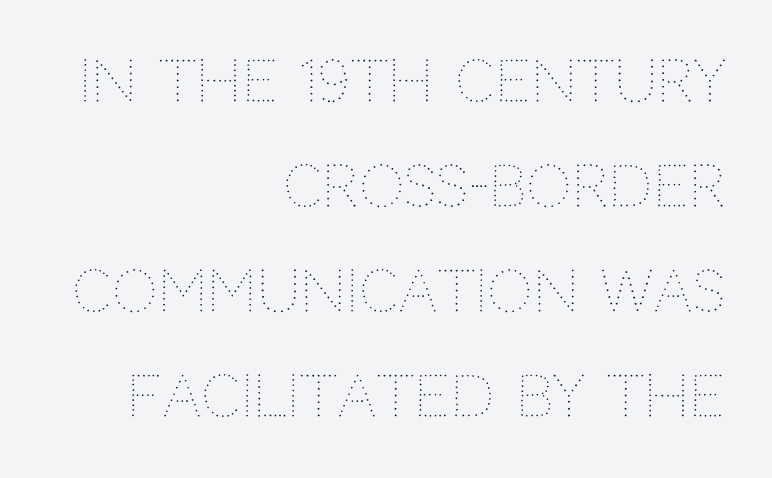
Q: Is the text bold? A: No.
Q: Is the text italic (slanted)? A: No, it is upright.
Q: Is the text underlined? A: No.
Q: How is the paragraph aligned? A: Right-aligned.
Q: Is the spacing between letters normal or unusually wide? A: Normal.
Q: Width (condensed, normal, or wide)? A: Normal.
Q: Stroke contrast? A: Medium.
Q: x-height? A: Large.
Q: Monospaced? A: No.
